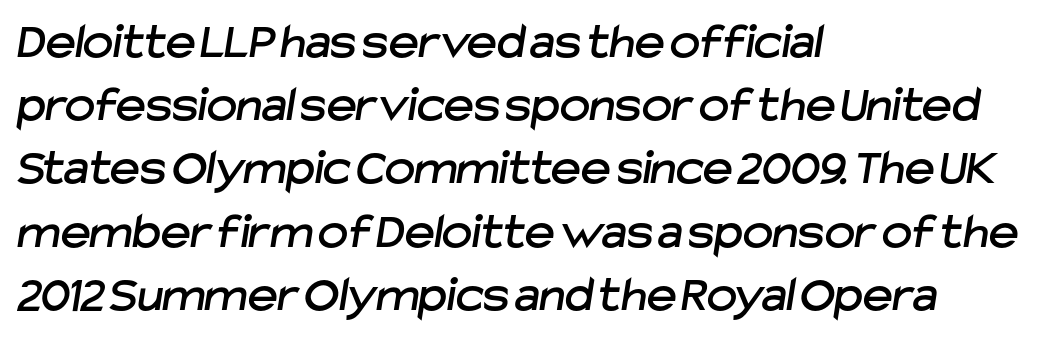
The image shows 51 px sans-serif type; set left-aligned, line spacing 1.24x, normal letter spacing, not underlined; low stroke contrast and a medium x-height.
